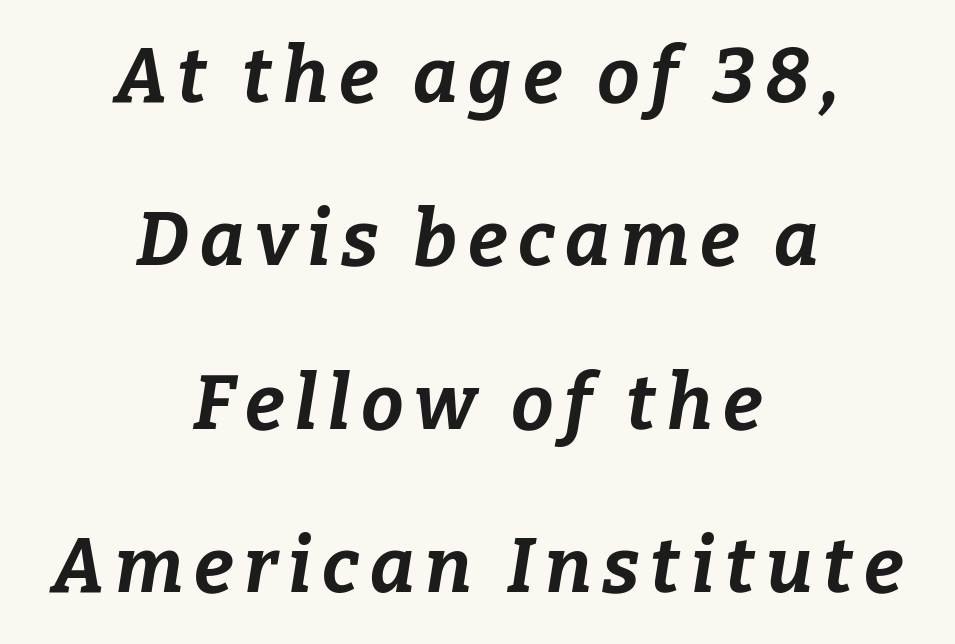
The image shows 76 px bold type, italic (leaning right); set centered, loose line spacing (2.15x), not underlined; low stroke contrast and a medium x-height.
